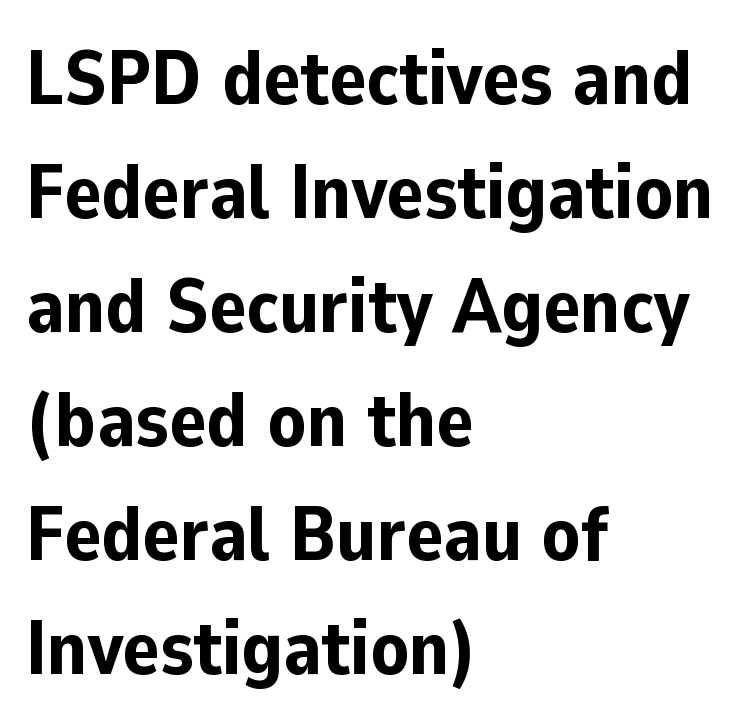
The glyphs are unaccompanied by any horizontal stroke below them. Regarding leading, the lines here are spaced in the standard way. Visually the block forms a straight wall on the left and a jagged coastline on the right. This is the regular roman posture of the typeface. Do the characters align in a grid? No, the font is proportional. Serif or sans? Sans — the stroke terminals are bare.
